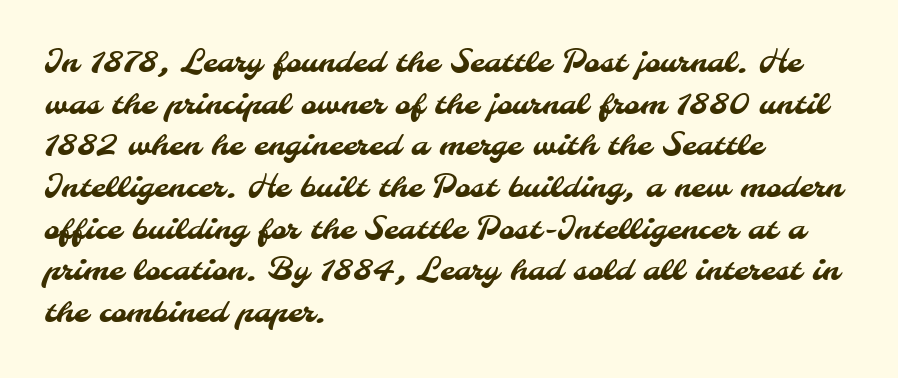
Q: Is the typeface a serif or a sans-serif typeface? A: Sans-serif.
Q: Is the text underlined? A: No.
Q: How is the paragraph aligned? A: Left-aligned.
Q: Is the spacing between letters normal or unusually wide? A: Normal.
Q: Is the spacing between lines tight, normal or loose? A: Normal.
Q: Width (condensed, normal, or wide)? A: Normal.
Q: Stroke contrast? A: Medium.
Q: x-height? A: Small.
Q: Monospaced? A: No.
